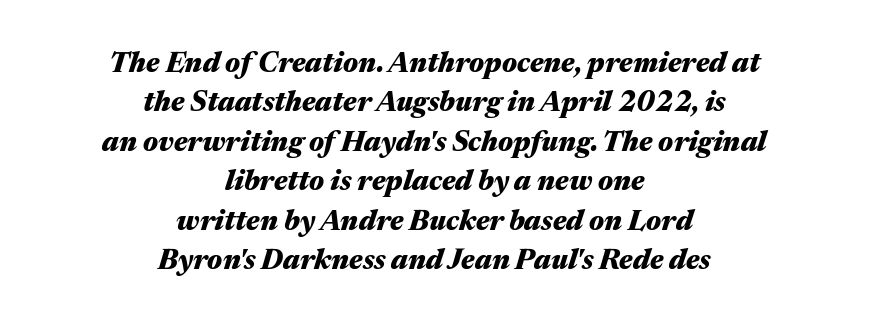
The passage shown is emphatically bold. Each letter keeps its own natural width here, so spacing adapts to shape. The passage shown stacks its lines at a standard gap. The lettering tilts uniformly, giving the passage an italic look. Letters rest on an invisible, unmarked baseline. These lines are centered, leaving both edges ragged.
